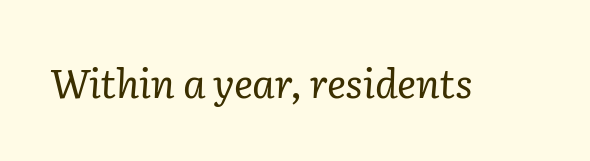
These lines were composed using italics. The weight would be labelled regular, book, light, or lighter still. The space beneath each line is pristine and unruled. What stands out about the letter spacing? Nothing — it is the standard amount. The face used here is seriffed, in the tradition of book romans.
